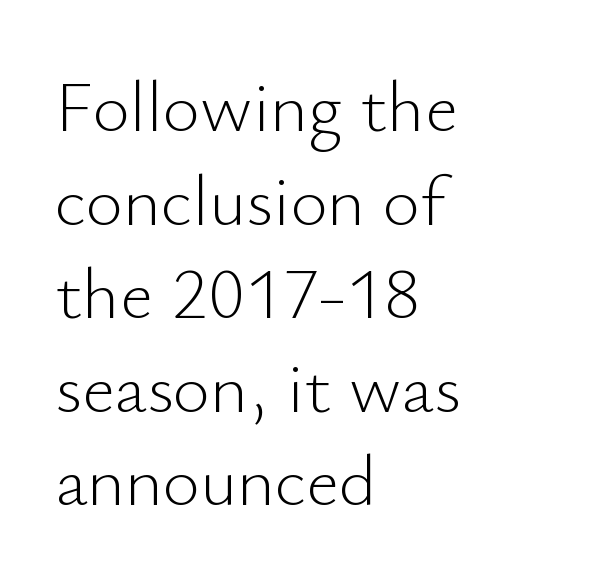
{"serif": "no", "italic": "no", "bold": "no", "weight": "light", "width": "normal", "stroke_contrast": "low", "x_height": "small", "monospaced": "no", "underline": "no", "align": "left", "line_spacing": "normal", "line_spacing_ratio": 1.3, "letter_spacing": "normal", "letter_spacing_em": 0.0, "glyph_px": 72}
